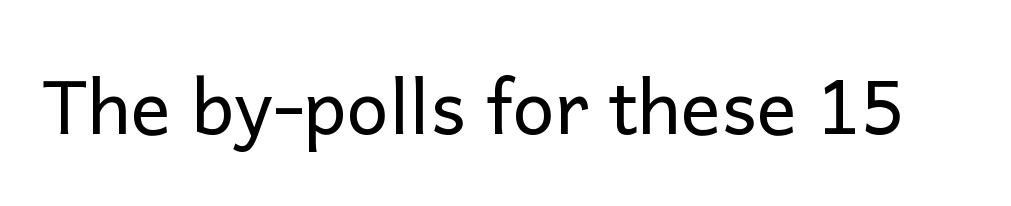
Q: Is the text bold? A: No.
Q: Is the text italic (slanted)? A: No, it is upright.
Q: Is the typeface a serif or a sans-serif typeface? A: Sans-serif.
Q: Is the text underlined? A: No.
Q: Is the spacing between letters normal or unusually wide? A: Normal.
Q: Width (condensed, normal, or wide)? A: Normal.
Q: Stroke contrast? A: Low.
Q: x-height? A: Medium.
Q: Monospaced? A: No.
